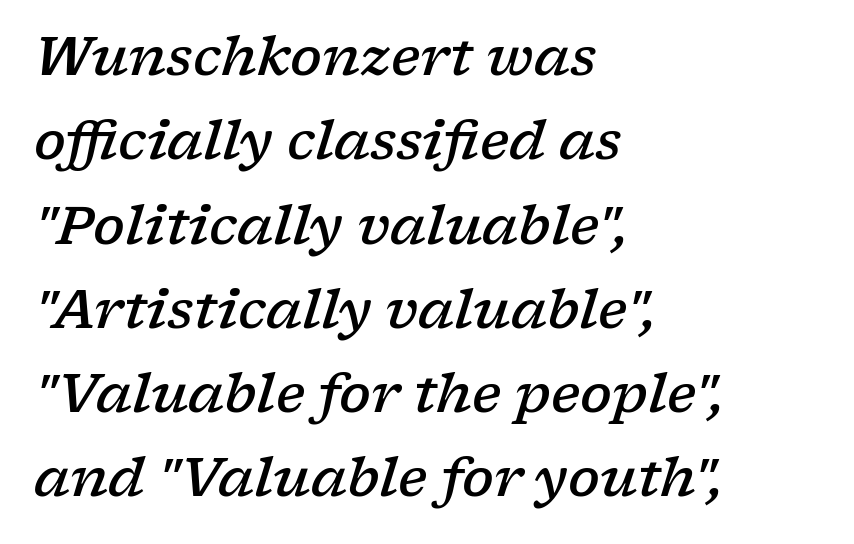
Q: Is the text bold? A: Semi-bold.
Q: Is the text italic (slanted)? A: Yes, it leans right by about 17 degrees.
Q: Is the typeface a serif or a sans-serif typeface? A: Serif.
Q: Is the text underlined? A: No.
Q: How is the paragraph aligned? A: Left-aligned.
Q: Is the spacing between letters normal or unusually wide? A: Normal.
Q: Is the spacing between lines tight, normal or loose? A: Normal.
Q: Width (condensed, normal, or wide)? A: Wide.
Q: Stroke contrast? A: Low.
Q: x-height? A: Medium.
Q: Monospaced? A: No.
